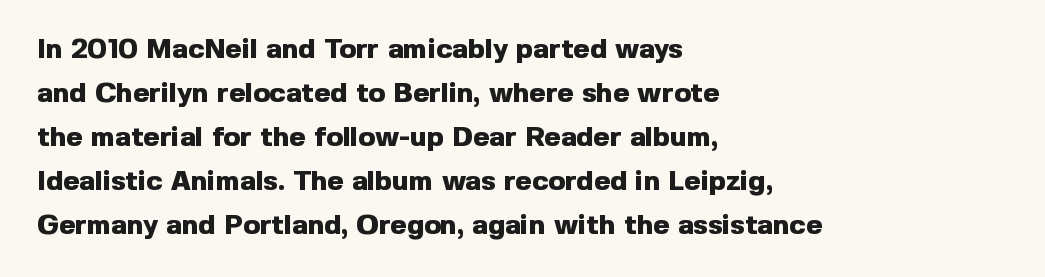
The image shows 28 px heavy sans-serif type, upright; set left-aligned, normal line spacing (1.57x), normal letter spacing, not underlined; a medium x-height.
